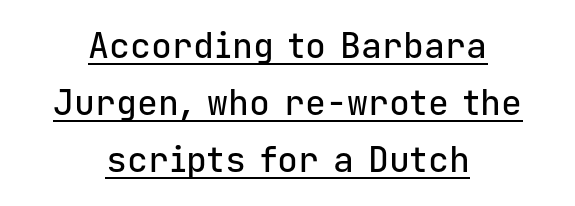
Is the block centered? Yes — each line is placed symmetrically about the middle. The specimen reads as upright at a glance. Here the glyphs are tracked normally, forming tight word shapes. This rendering employs a face without finishing strokes, i.e., a sans-serif. A normal amount of white space separates one row of letters from the next.
